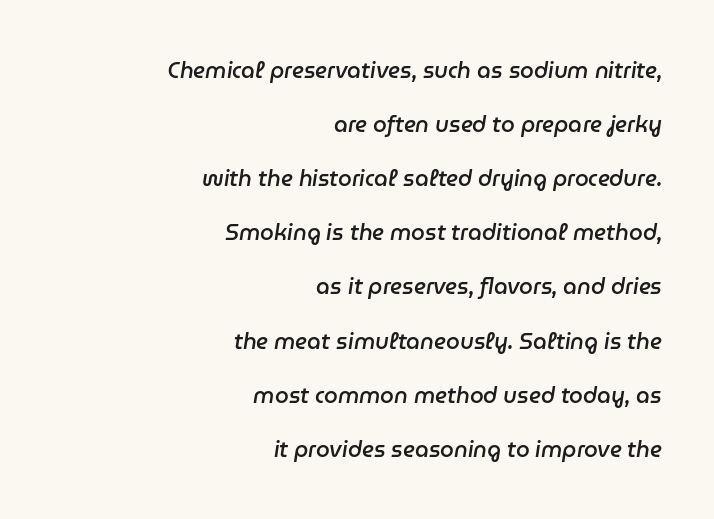
{"italic": "yes", "lean": "right", "slant_degrees": 9, "bold": "semi", "underline": "no", "align": "right", "line_spacing": "loose", "line_spacing_ratio": 2.46, "letter_spacing": "normal", "letter_spacing_em": 0.0, "glyph_px": 22}
